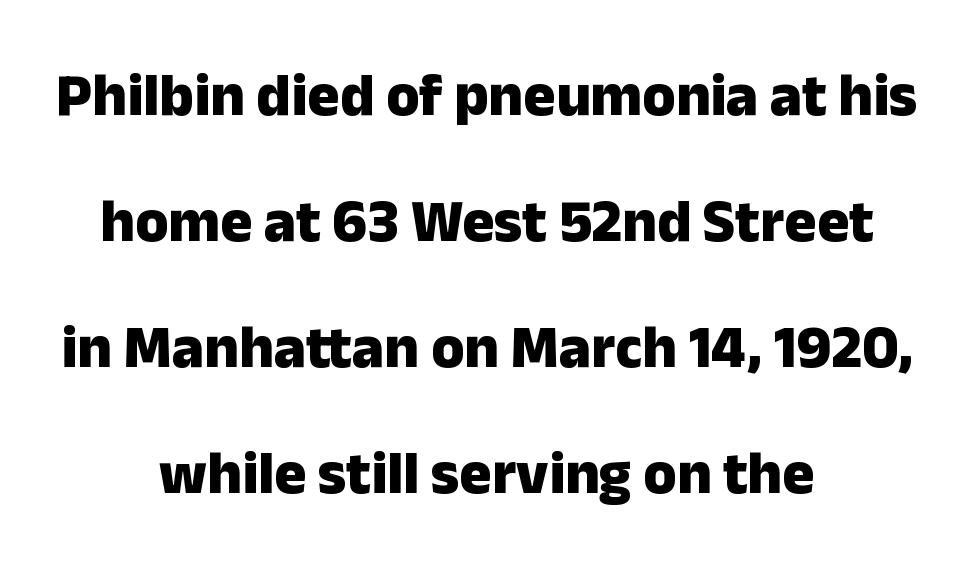
The image shows 60 px heavy sans-serif type, upright; set centered, loose line spacing (2.1x), normal letter spacing, not underlined; low stroke contrast and a medium x-height.
